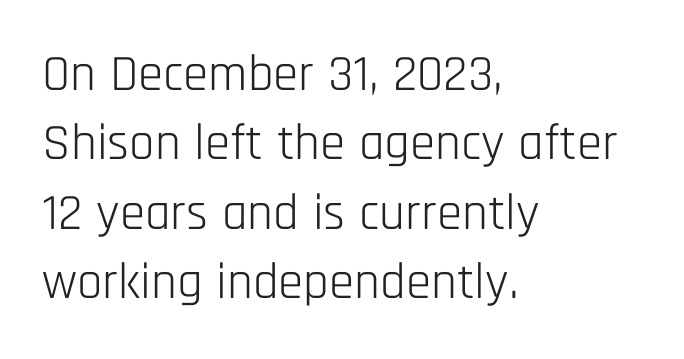
Line spacing here is normal. Classification — sans serif. The setting favours the left margin, as ordinary paragraphs usually do. The rendering uses natural spacing where letterforms have individual widths. Tracking value appears to be zero — textbook default spacing.
